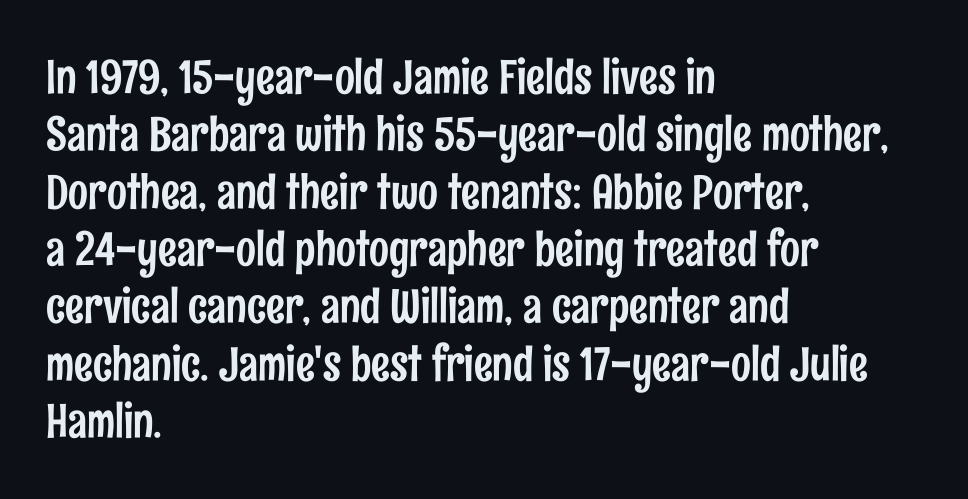
{"serif": "no", "italic": "no", "width": "condensed", "stroke_contrast": "low", "x_height": "medium", "monospaced": "no", "underline": "no", "align": "left", "line_spacing_ratio": 1.22, "letter_spacing": "normal", "letter_spacing_em": 0.0, "glyph_px": 47}
